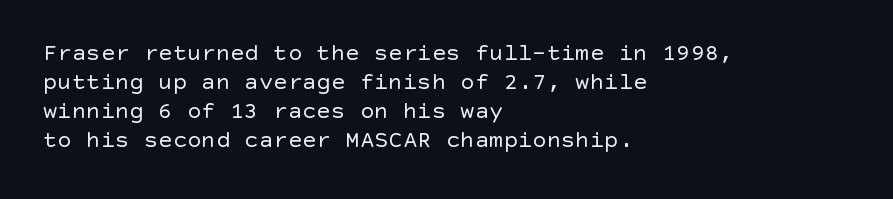
The image shows 24 px text type, upright; set left-aligned, line spacing 1.21x, normal letter spacing, not underlined.
